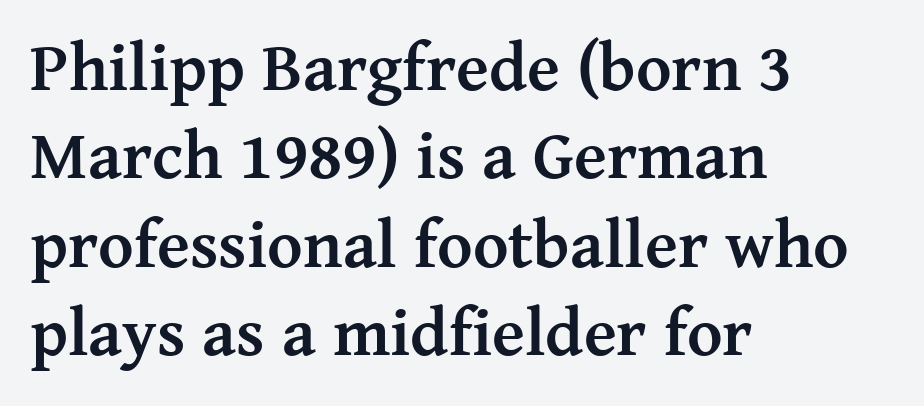
The image shows 68 px semibold serif type, upright; set left-aligned, normal line spacing (1.3x), normal letter spacing, not underlined; medium stroke contrast and a medium x-height.
